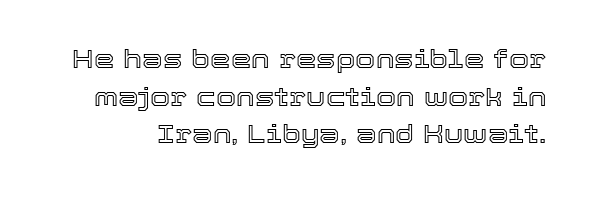
{"italic": "no", "underline": "no", "line_spacing": "normal", "line_spacing_ratio": 1.45, "letter_spacing": "normal", "letter_spacing_em": 0.0, "glyph_px": 26}
